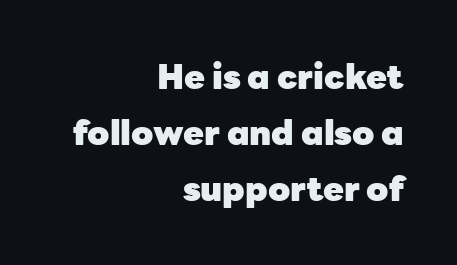
The image shows 34 px heavy sans-serif type, upright; set right-aligned, normal line spacing (1.65x), normal letter spacing, not underlined; low stroke contrast and a medium x-height.
